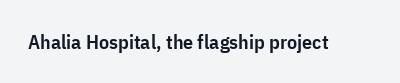
I'd describe the lettering as semibold — firm but not a full bold. The string is rendered with underlining switched off. If you drew a line through each stem, it would be perfectly vertical. Observe the ordinary spacing: letters are neighbours, not strangers.
